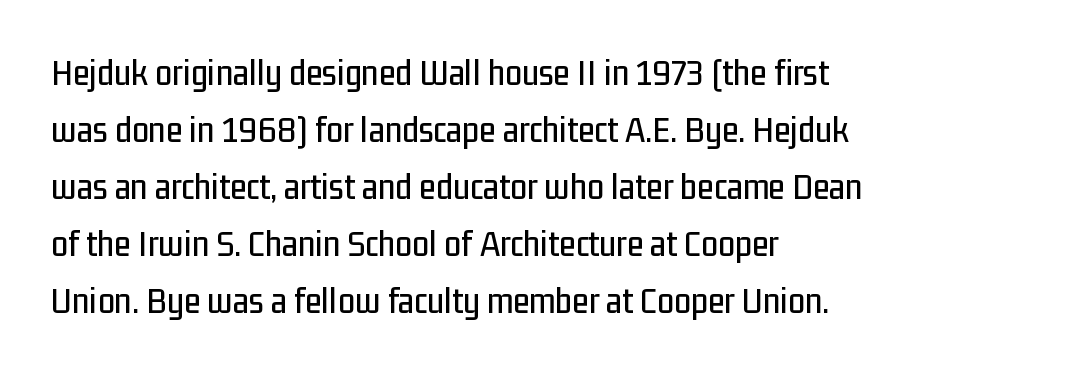
Q: Is the text italic (slanted)? A: No, it is upright.
Q: Is the typeface a serif or a sans-serif typeface? A: Sans-serif.
Q: Is the text underlined? A: No.
Q: How is the paragraph aligned? A: Left-aligned.
Q: Is the spacing between letters normal or unusually wide? A: Normal.
Q: Is the spacing between lines tight, normal or loose? A: Normal.
Q: Width (condensed, normal, or wide)? A: Condensed.
Q: Stroke contrast? A: Low.
Q: x-height? A: Medium.
Q: Monospaced? A: No.
